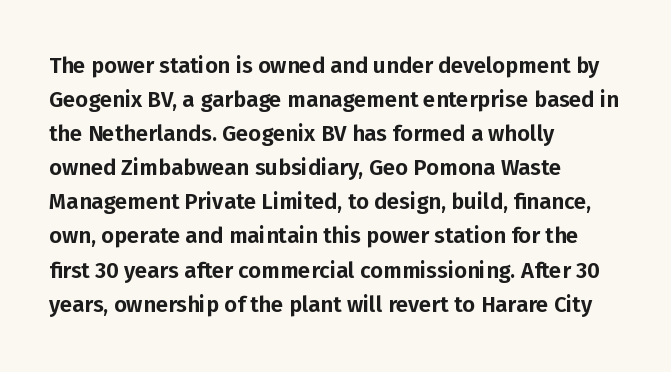
Students, observe: this is what conventionally led text looks like. This sample uses an upright cut, with every glyph sitting square on the baseline. A clean baseline with only descenders dipping below it. Each word holds together tightly as a unit, with standard inter-letter gaps.
